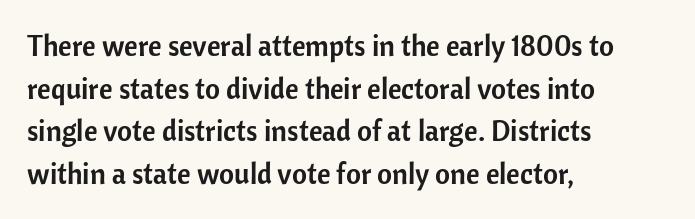
Q: Is the text italic (slanted)? A: No, it is upright.
Q: Is the typeface a serif or a sans-serif typeface? A: Sans-serif.
Q: Is the text underlined? A: No.
Q: How is the paragraph aligned? A: Left-aligned.
Q: Is the spacing between letters normal or unusually wide? A: Normal.
Q: Is the spacing between lines tight, normal or loose? A: Normal.
Q: Width (condensed, normal, or wide)? A: Normal.
Q: Stroke contrast? A: Low.
Q: x-height? A: Medium.
Q: Monospaced? A: No.
